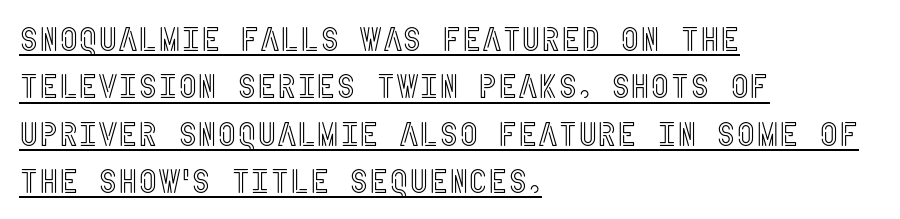
The image shows 34 px condensed type, upright; set left-aligned, normal line spacing (1.39x), normal letter spacing, underlined; a large x-height.
